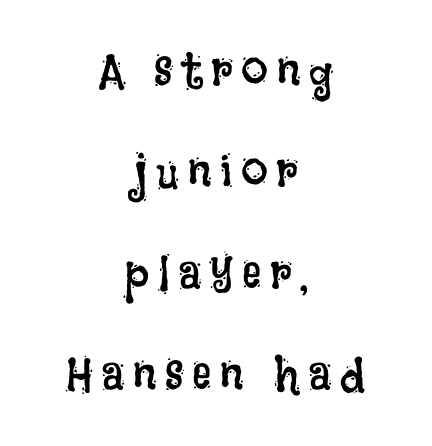
{"italic": "no", "bold": "no", "weight": "regular", "width": "condensed", "stroke_contrast": "low", "x_height": "large", "monospaced": "no", "underline": "no", "align": "center", "line_spacing": "loose", "line_spacing_ratio": 2.11, "glyph_px": 48}
